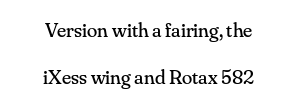
What stands out about the letter spacing? Nothing — it is the standard amount. A bare baseline throughout the passage. Horizontally, the lines are justified to the midpoint only. Every character sits straight up, as roman type does. The weight would be labelled regular, book, light, or lighter still.
